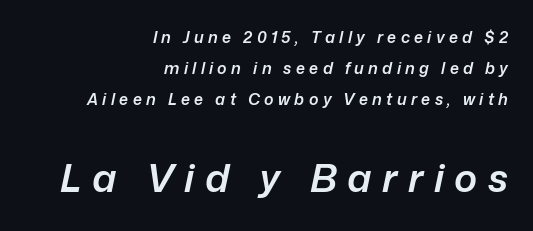
Q: Is the text bold? A: Semi-bold.
Q: Is the text italic (slanted)? A: Yes, it leans right by about 12 degrees.
Q: Is the text underlined? A: No.
Q: How is the paragraph aligned? A: Right-aligned.
Q: Is the spacing between letters normal or unusually wide? A: Unusually wide.
Q: Is the spacing between lines tight, normal or loose? A: Loose.
Q: Which block of text is set in a larger size, the first (top) or the second (bottom)? A: The second (bottom) one.
Q: Width (condensed, normal, or wide)? A: Normal.
Q: Stroke contrast? A: Low.
Q: x-height? A: Medium.
Q: Monospaced? A: No.
